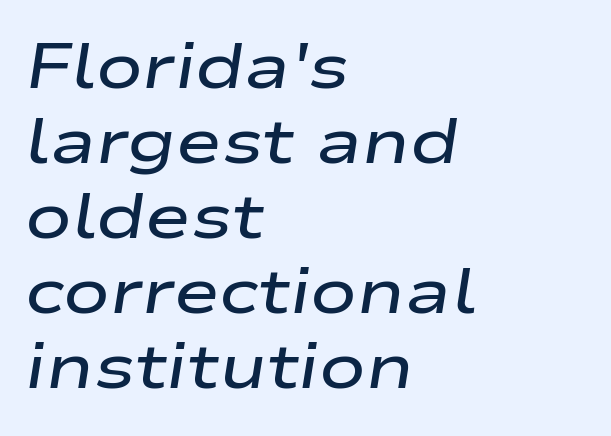
The image shows 62 px semibold, wide type, italic (leaning right); set left-aligned, line spacing 1.21x, normal letter spacing, not underlined; low stroke contrast and a medium x-height.
